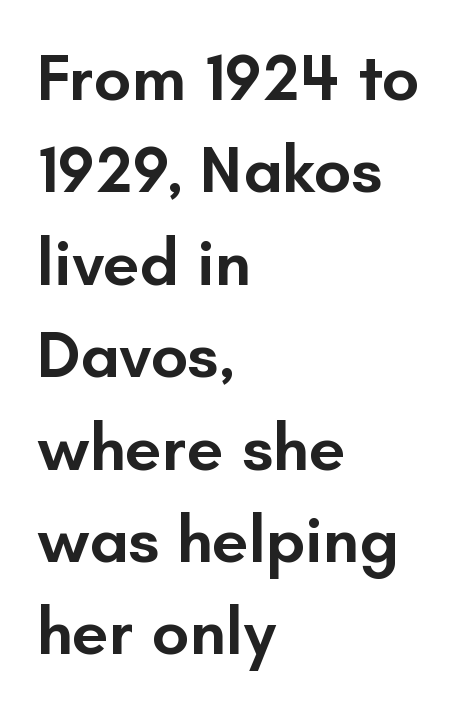
Q: Is the text bold? A: Semi-bold.
Q: Is the text italic (slanted)? A: No, it is upright.
Q: Is the typeface a serif or a sans-serif typeface? A: Sans-serif.
Q: Is the text underlined? A: No.
Q: How is the paragraph aligned? A: Left-aligned.
Q: Is the spacing between letters normal or unusually wide? A: Normal.
Q: Is the spacing between lines tight, normal or loose? A: Normal.
Q: Width (condensed, normal, or wide)? A: Normal.
Q: Stroke contrast? A: Low.
Q: x-height? A: Small.
Q: Monospaced? A: No.
